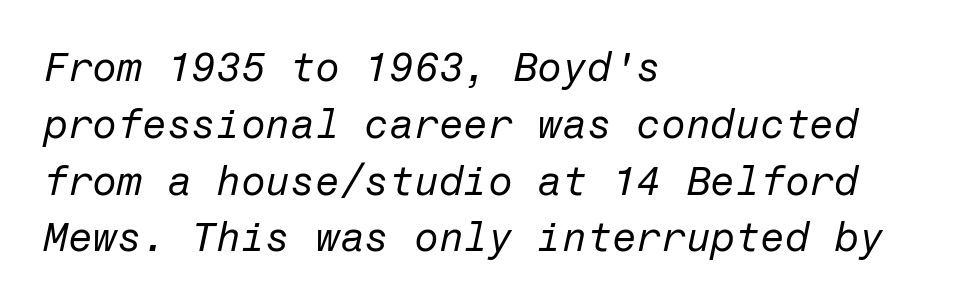
{"italic": "yes", "lean": "right", "slant_degrees": 12, "bold": "no", "weight": "regular", "width": "normal", "stroke_contrast": "low", "x_height": "medium", "underline": "no", "align": "left", "line_spacing": "normal", "line_spacing_ratio": 1.42, "letter_spacing": "normal", "letter_spacing_em": 0.0, "glyph_px": 40}
